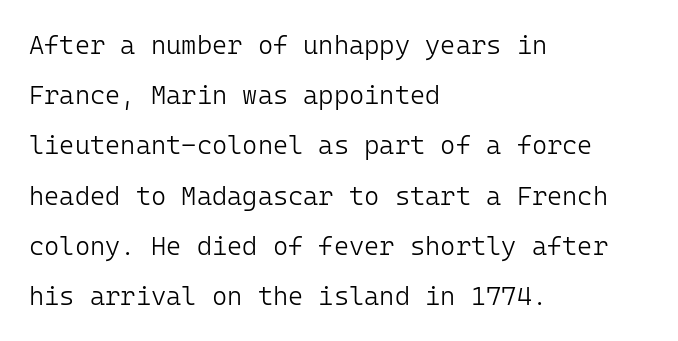
{"italic": "no", "bold": "no", "underline": "no", "align": "left", "line_spacing": "loose", "line_spacing_ratio": 1.93, "letter_spacing": "normal", "letter_spacing_em": 0.0, "glyph_px": 26}
